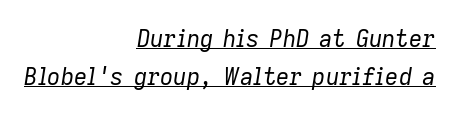
These lines sit exactly where default settings would place them. Layout note: lines flush right. Spacing between characters is what you'd get straight out of the box. Is the type heavy? It reads as light-to-regular instead.
